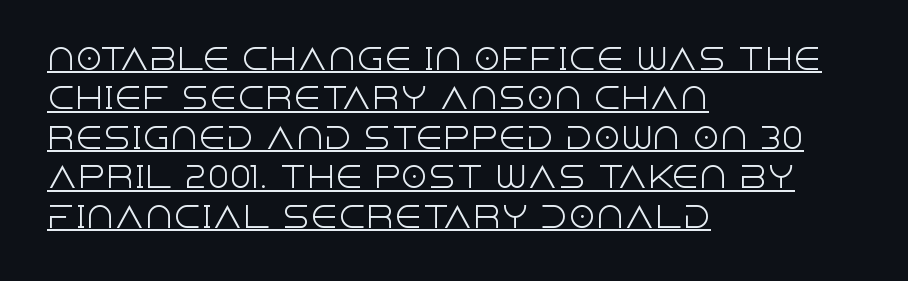
Regarding serifs, this sample does without them. You could not count columns in this text — the font is proportionally spaced. Ordinary non-slanted type is in use. Quick note: underline on. The passage shown stacks its lines at a standard gap. This sample uses plain, unmodified letter spacing.
